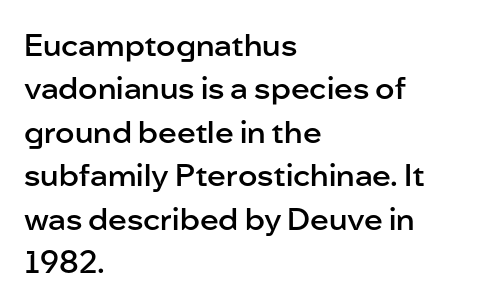
Q: Is the text bold? A: Semi-bold.
Q: Is the text italic (slanted)? A: No, it is upright.
Q: Is the typeface a serif or a sans-serif typeface? A: Sans-serif.
Q: Is the text underlined? A: No.
Q: How is the paragraph aligned? A: Left-aligned.
Q: Is the spacing between letters normal or unusually wide? A: Normal.
Q: Is the spacing between lines tight, normal or loose? A: Normal.
Q: Width (condensed, normal, or wide)? A: Normal.
Q: Stroke contrast? A: Low.
Q: x-height? A: Medium.
Q: Monospaced? A: No.
